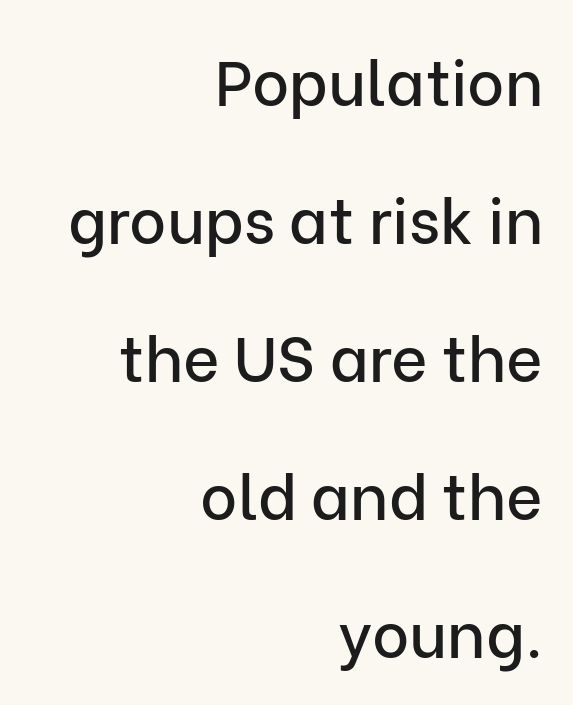
Q: Is the text italic (slanted)? A: No, it is upright.
Q: Is the typeface a serif or a sans-serif typeface? A: Sans-serif.
Q: Is the text underlined? A: No.
Q: How is the paragraph aligned? A: Right-aligned.
Q: Is the spacing between letters normal or unusually wide? A: Normal.
Q: Is the spacing between lines tight, normal or loose? A: Loose.
Q: Width (condensed, normal, or wide)? A: Normal.
Q: Stroke contrast? A: Low.
Q: x-height? A: Medium.
Q: Monospaced? A: No.
